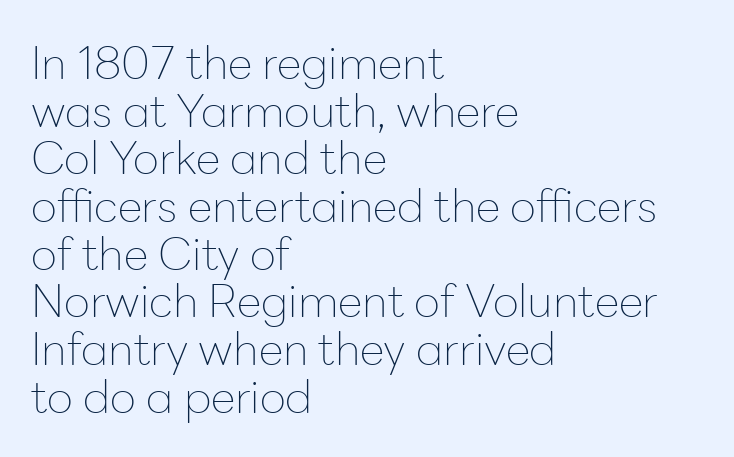
Note the varied advance widths — an 'i' is clearly narrower than an 'm'. Compared with a typical body face, this is equally light or lighter still. Notice how the passage keeps a crisp vertical edge on the left only. Bare-footed words on every line.
